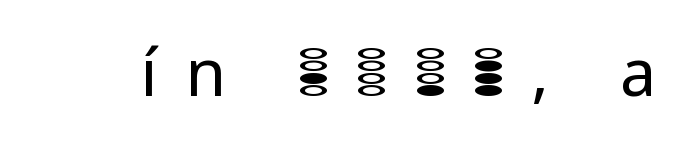
Q: Is the text bold? A: No.
Q: Is the text italic (slanted)? A: No, it is upright.
Q: Is the typeface a serif or a sans-serif typeface? A: Sans-serif.
Q: Is the text underlined? A: No.
Q: Is the spacing between letters normal or unusually wide? A: Unusually wide.
Q: Width (condensed, normal, or wide)? A: Normal.
Q: Stroke contrast? A: Low.
Q: x-height? A: Medium.
Q: Monospaced? A: No.
